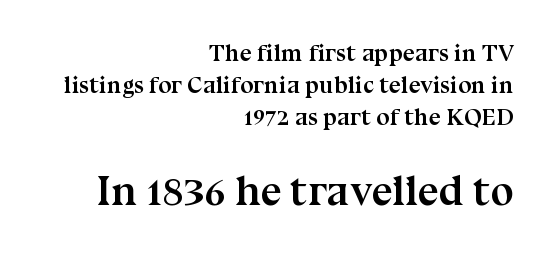
A typesetter would mark this as roman, not italic. This rendering features lettering with no underline. Unlike a clean sans, this face finishes its strokes with serifs. The passage shown stacks its lines at a standard gap.
